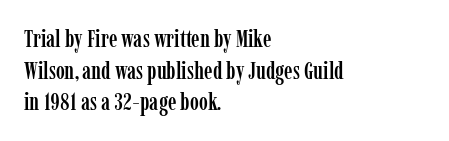
{"italic": "no", "underline": "no", "align": "left", "line_spacing": "normal", "line_spacing_ratio": 1.32, "letter_spacing": "normal", "letter_spacing_em": 0.0, "glyph_px": 24}
